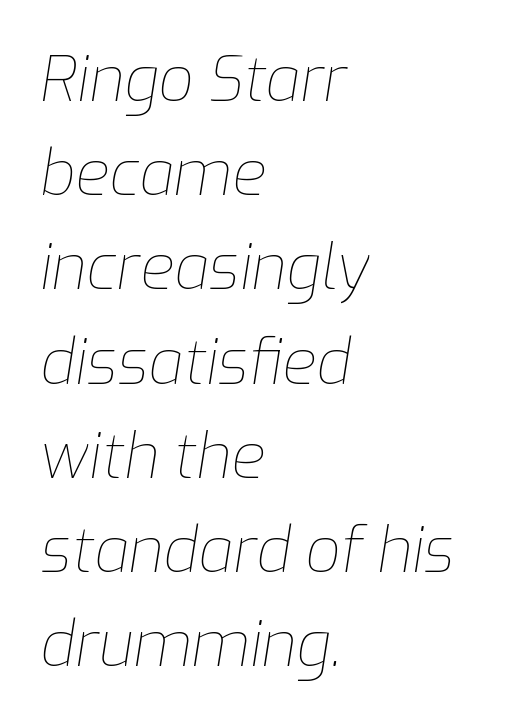
{"italic": "yes", "lean": "right", "slant_degrees": 9, "bold": "no", "weight": "thin", "width": "normal", "stroke_contrast": "low", "x_height": "medium", "monospaced": "no", "underline": "no", "align": "left", "line_spacing": "normal", "line_spacing_ratio": 1.52, "letter_spacing": "normal", "letter_spacing_em": 0.0, "glyph_px": 62}
